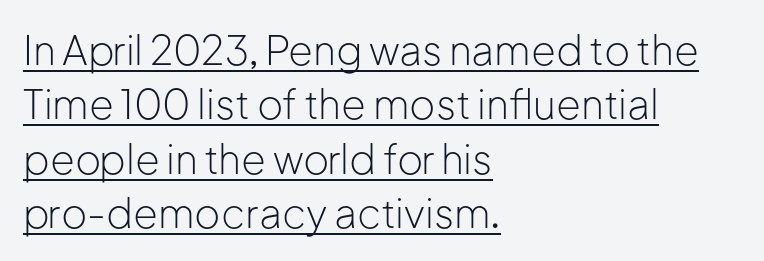
Q: Is the text bold? A: No.
Q: Is the text italic (slanted)? A: No, it is upright.
Q: Is the typeface a serif or a sans-serif typeface? A: Sans-serif.
Q: Is the text underlined? A: Yes.
Q: How is the paragraph aligned? A: Left-aligned.
Q: Is the spacing between letters normal or unusually wide? A: Normal.
Q: Is the spacing between lines tight, normal or loose? A: Normal.
Q: Width (condensed, normal, or wide)? A: Normal.
Q: Stroke contrast? A: Low.
Q: x-height? A: Medium.
Q: Monospaced? A: No.
